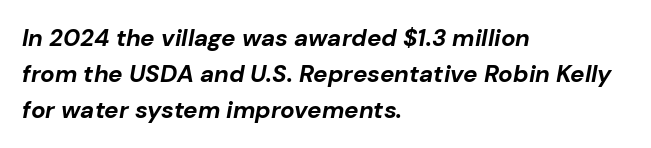
Students, observe: this is what conventionally led text looks like. Yep, that's italic — everything's leaning. Nothing unusual about the tracking: characters are spaced as the font intends. Notice how the passage keeps a crisp vertical edge on the left only.
